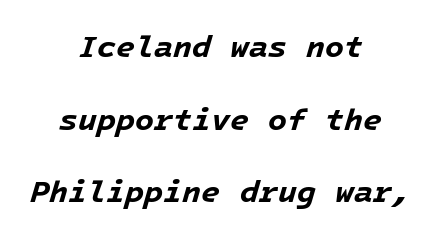
Italic? Definitely — the glyphs are oblique. The passage shown stacks its lines with a broad gap. Just letters on the line, the space beneath them empty. Bold? Absolutely — the strokes are thick and heavy.
